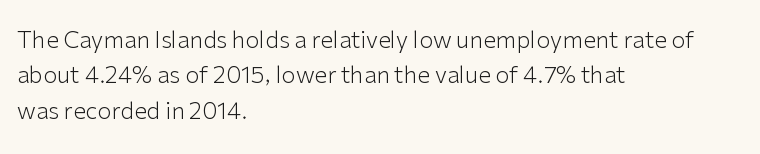
The image shows 23 px text type, upright; set left-aligned, normal line spacing (1.54x), normal letter spacing, not underlined.
